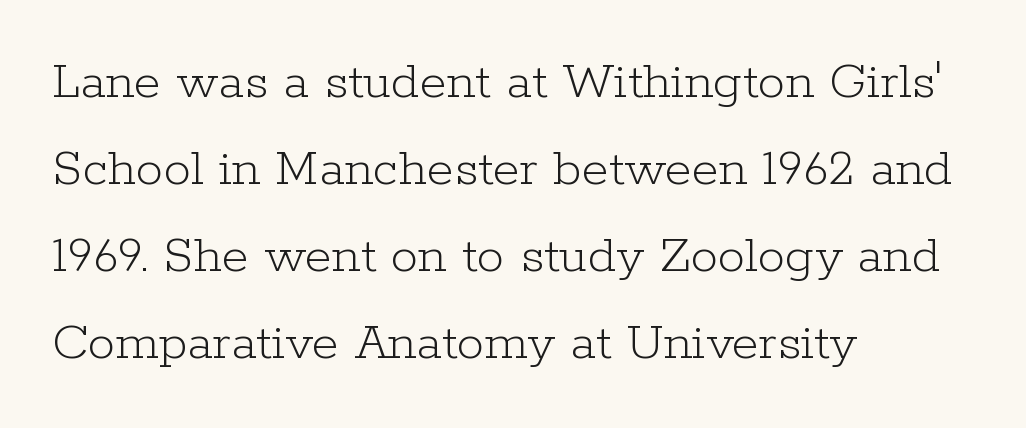
Q: Is the text bold? A: No.
Q: Is the text italic (slanted)? A: No, it is upright.
Q: Is the typeface a serif or a sans-serif typeface? A: Serif.
Q: Is the text underlined? A: No.
Q: How is the paragraph aligned? A: Left-aligned.
Q: Is the spacing between letters normal or unusually wide? A: Normal.
Q: Is the spacing between lines tight, normal or loose? A: Normal.
Q: Width (condensed, normal, or wide)? A: Normal.
Q: Stroke contrast? A: Low.
Q: x-height? A: Medium.
Q: Monospaced? A: No.
